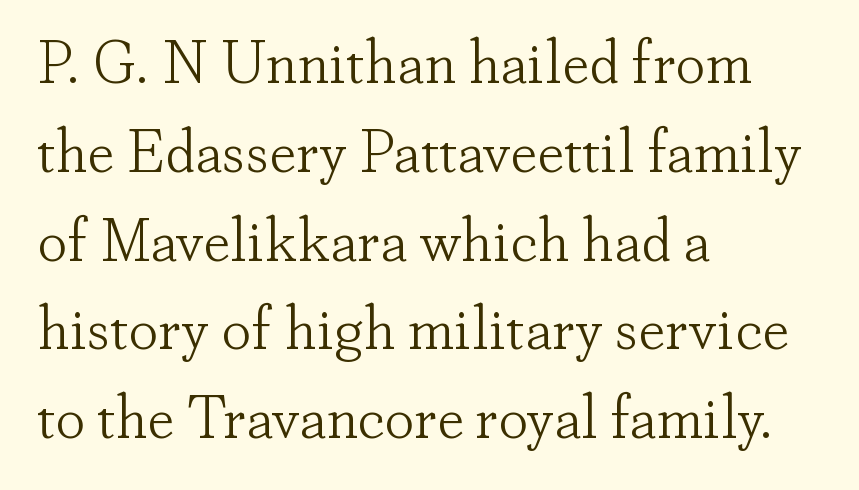
{"serif": "yes", "italic": "no", "bold": "no", "weight": "light", "width": "normal", "stroke_contrast": "low", "x_height": "small", "monospaced": "no", "underline": "no", "align": "left", "line_spacing": "normal", "line_spacing_ratio": 1.48, "letter_spacing": "normal", "letter_spacing_em": 0.0, "glyph_px": 60}
